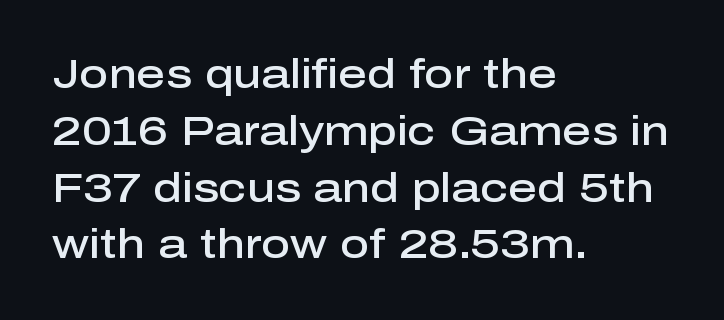
Type style note: lacks serifs. A normal amount of white space separates one row of letters from the next. The rag falls on the right side of this text block. Set as a demibold, roughly 600 on the weight scale. This is the regular roman posture of the typeface. The rendering uses natural spacing where letterforms have individual widths.
